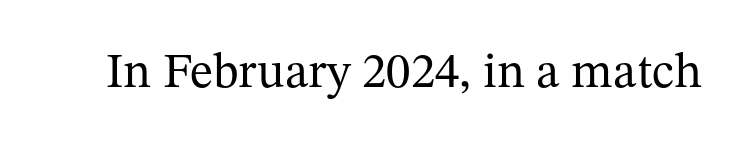
The image shows 49 px regular-weight serif type, upright; set normal letter spacing, not underlined; medium stroke contrast and a medium x-height.
